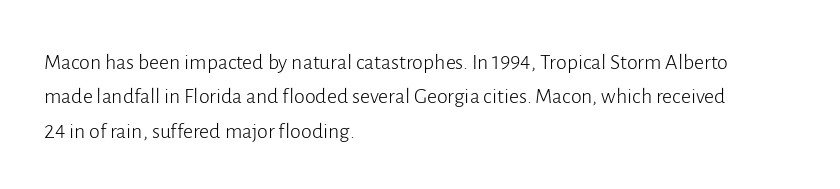
Q: Is the text bold? A: No.
Q: Is the text italic (slanted)? A: No, it is upright.
Q: Is the text underlined? A: No.
Q: How is the paragraph aligned? A: Left-aligned.
Q: Is the spacing between letters normal or unusually wide? A: Normal.
Q: Is the spacing between lines tight, normal or loose? A: Normal.
